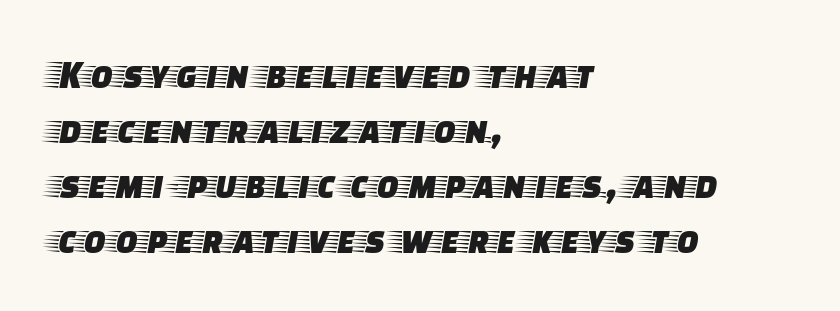
Q: Is the text italic (slanted)? A: Yes.
Q: Is the typeface a serif or a sans-serif typeface? A: Serif.
Q: Is the text underlined? A: No.
Q: How is the paragraph aligned? A: Left-aligned.
Q: Is the spacing between letters normal or unusually wide? A: Normal.
Q: Is the spacing between lines tight, normal or loose? A: Normal.
Q: Width (condensed, normal, or wide)? A: Wide.
Q: Stroke contrast? A: Low.
Q: x-height? A: Large.
Q: Monospaced? A: No.
